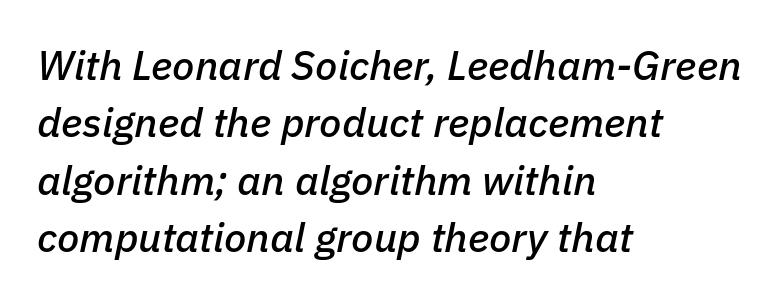
The image shows 41 px text type, italic (leaning right); set left-aligned, normal line spacing (1.4x), normal letter spacing, not underlined; low stroke contrast and a medium x-height.
